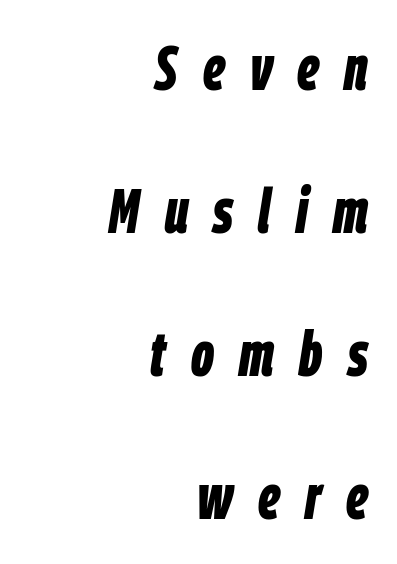
The image shows 63 px bold, condensed type, italic (leaning right); set right-aligned, loose line spacing (2.27x), unusually wide letter spacing (+0.4 em), not underlined; low stroke contrast and a large x-height.
